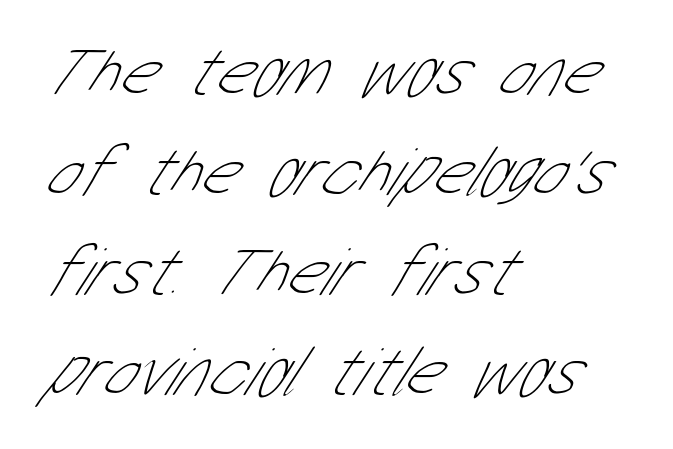
The image shows 70 px thin, condensed sans-serif type; set left-aligned, normal line spacing (1.43x), normal letter spacing, not underlined; low stroke contrast and a medium x-height.
